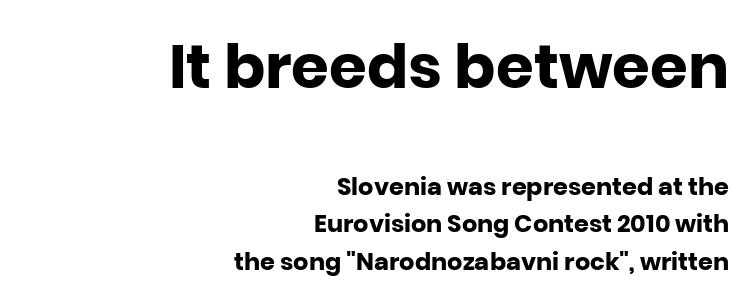
Every letter is thick-stroked: bold, no question. The designer gave the opening block more size than the closing block. No italicization has been applied; the sample stays upright. Look at the bottom of the vertical strokes: they stop flat, with no serifs. A typesetter would call this proportional, since set widths differ per character.
